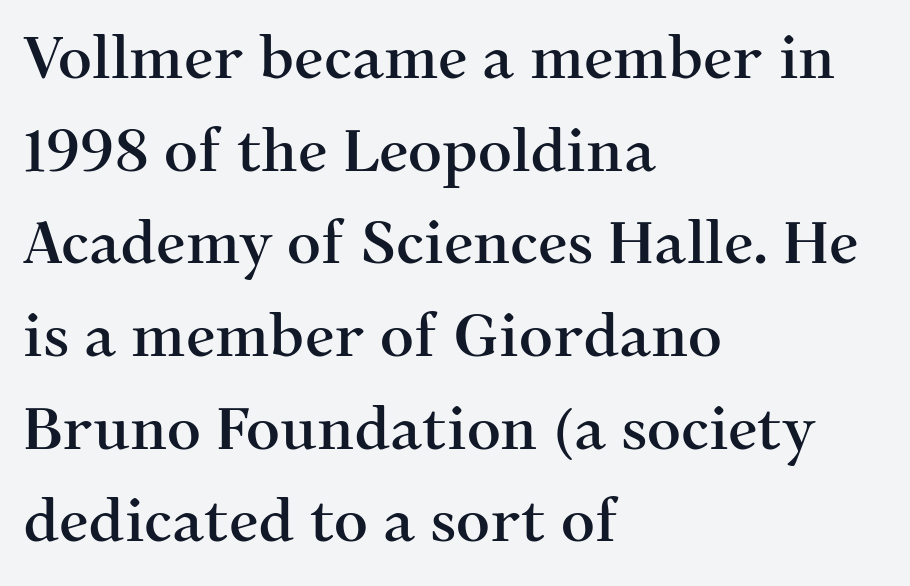
{"serif": "yes", "italic": "no", "width": "normal", "stroke_contrast": "medium", "x_height": "medium", "monospaced": "no", "underline": "no", "align": "left", "line_spacing": "normal", "line_spacing_ratio": 1.57, "letter_spacing": "normal", "letter_spacing_em": 0.0, "glyph_px": 59}
